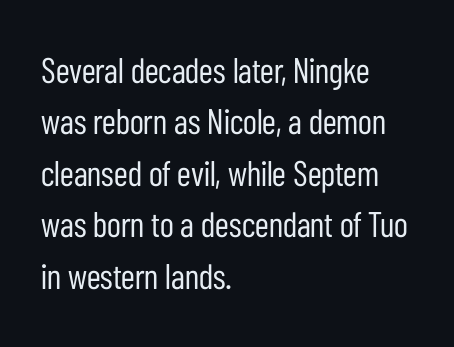
Q: Is the text bold? A: No.
Q: Is the text italic (slanted)? A: No, it is upright.
Q: Is the typeface a serif or a sans-serif typeface? A: Sans-serif.
Q: Is the text underlined? A: No.
Q: How is the paragraph aligned? A: Left-aligned.
Q: Is the spacing between letters normal or unusually wide? A: Normal.
Q: Is the spacing between lines tight, normal or loose? A: Normal.
Q: Width (condensed, normal, or wide)? A: Condensed.
Q: Stroke contrast? A: Low.
Q: x-height? A: Medium.
Q: Monospaced? A: No.
